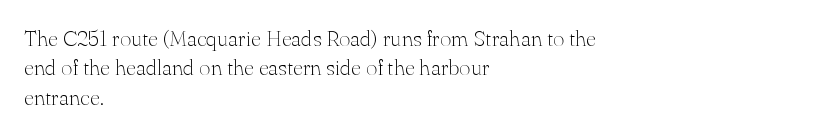
Bare-footed words on every line. Every stem runs plumb, perpendicular to the baseline. The typesetting does not lean heavy: it is not bold. Tracking value appears to be zero — textbook default spacing. The vertical gap from one line to the next is medium.
